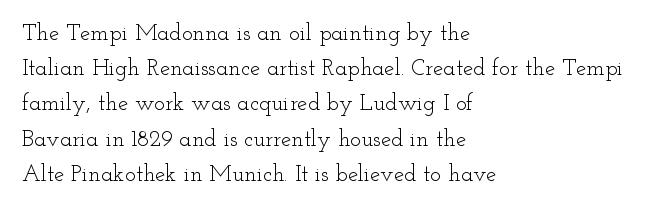
{"italic": "no", "bold": "no", "underline": "no", "align": "left", "line_spacing": "normal", "line_spacing_ratio": 1.53, "letter_spacing": "normal", "letter_spacing_em": 0.0, "glyph_px": 23}
